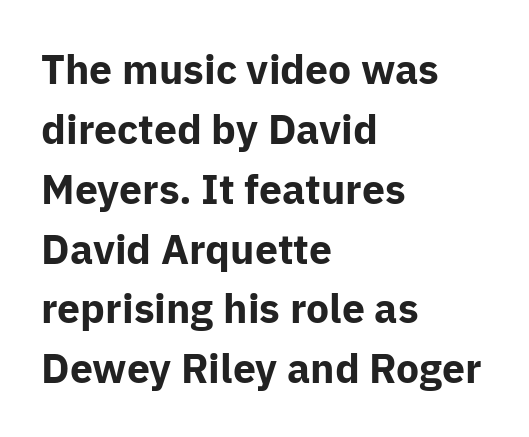
{"serif": "no", "italic": "no", "bold": "yes", "weight": "bold", "width": "normal", "stroke_contrast": "low", "x_height": "medium", "monospaced": "no", "underline": "no", "align": "left", "line_spacing": "normal", "line_spacing_ratio": 1.46, "letter_spacing": "normal", "letter_spacing_em": 0.0, "glyph_px": 41}
